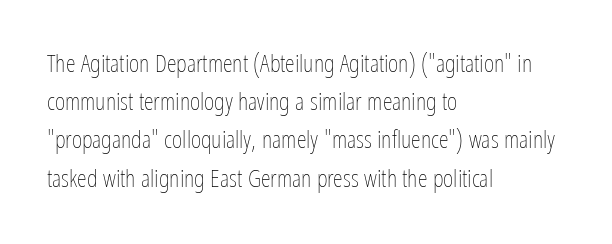
The glyphs are unaccompanied by any horizontal stroke below them. Posture: vertical. These lines keep a tight, regular rhythm from letter to letter. Interline gaps are of average width in this sample. The paragraph shown leans on its left margin.
